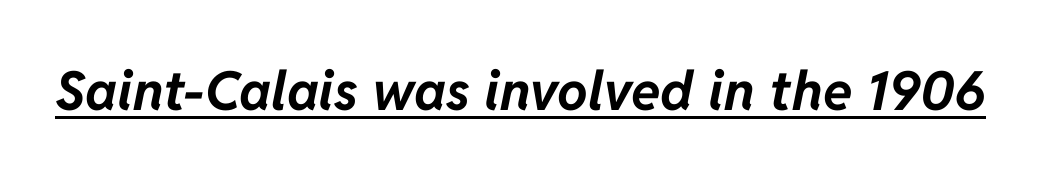
Here the glyphs are tracked normally, forming tight word shapes. In terms of posture, this sample is oblique. A typesetter would call this proportional, since set widths differ per character. A full-strength bold gives these letters their thick strokes.
